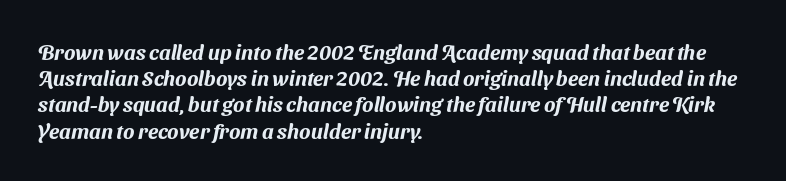
Visually the block forms a straight wall on the left and a jagged coastline on the right. Whoever set this chose a conventional vertical rhythm. The words here are not underlined. Short note: letters normally spaced.
